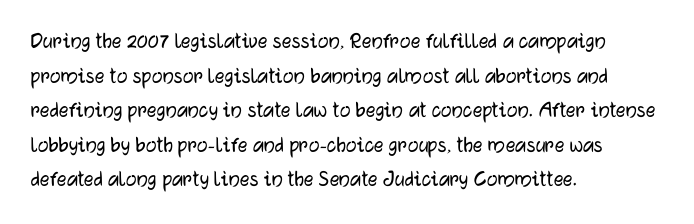
{"italic": "no", "underline": "no", "align": "left", "line_spacing": "normal", "line_spacing_ratio": 1.44, "letter_spacing": "normal", "letter_spacing_em": 0.0, "glyph_px": 24}
